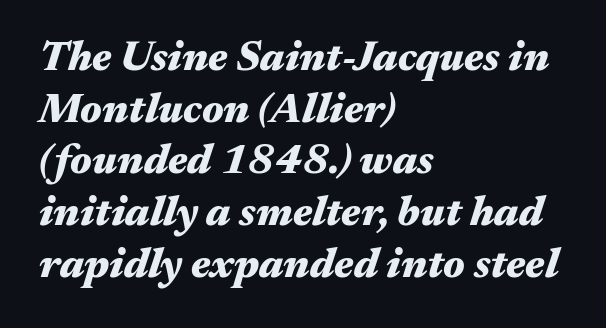
Q: Is the text bold? A: Yes.
Q: Is the text italic (slanted)? A: Yes, it leans right by about 17 degrees.
Q: Is the text underlined? A: No.
Q: How is the paragraph aligned? A: Left-aligned.
Q: Is the spacing between letters normal or unusually wide? A: Normal.
Q: Width (condensed, normal, or wide)? A: Wide.
Q: Stroke contrast? A: Medium.
Q: x-height? A: Medium.
Q: Monospaced? A: No.
